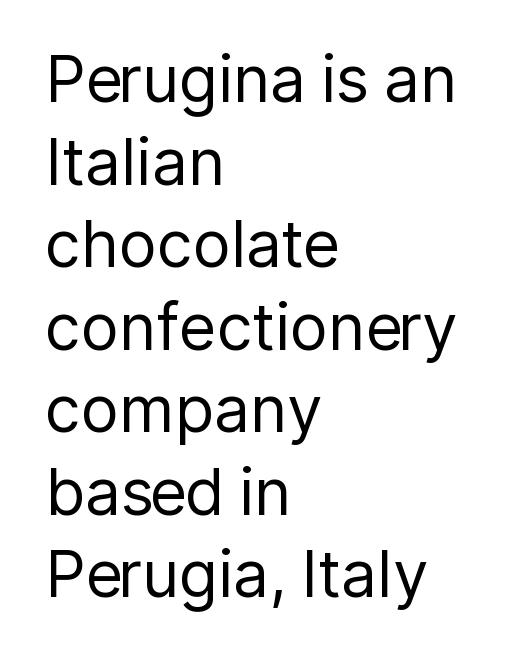
{"serif": "no", "italic": "no", "bold": "no", "weight": "regular", "width": "normal", "stroke_contrast": "low", "x_height": "medium", "monospaced": "no", "underline": "no", "align": "left", "line_spacing": "normal", "line_spacing_ratio": 1.29, "letter_spacing": "normal", "letter_spacing_em": 0.0, "glyph_px": 64}
